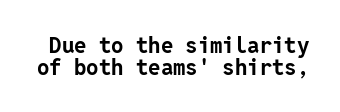
{"italic": "no", "bold": "yes", "underline": "no", "line_spacing": "tight", "line_spacing_ratio": 1.0, "letter_spacing": "normal", "letter_spacing_em": 0.0, "glyph_px": 22}
